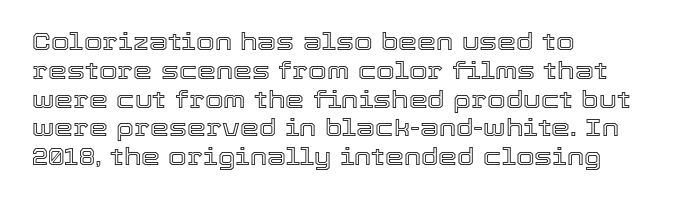
Q: Is the text italic (slanted)? A: No, it is upright.
Q: Is the text underlined? A: No.
Q: How is the paragraph aligned? A: Left-aligned.
Q: Is the spacing between letters normal or unusually wide? A: Normal.
